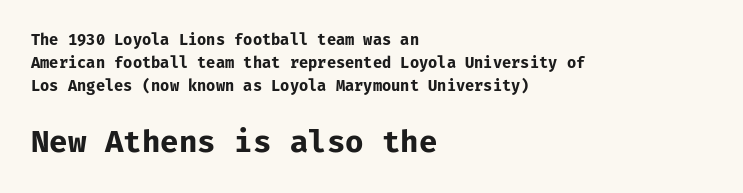
{"serif": "no", "italic": "no", "bold": "yes", "weight": "bold", "width": "normal", "stroke_contrast": "low", "x_height": "medium", "monospaced": "yes", "underline": "no", "align": "left", "line_spacing": "normal", "line_spacing_ratio": 1.53, "letter_spacing": "normal", "letter_spacing_em": 0.0, "larger_block": "second", "size_ratio": 2.0, "glyph_px": 30}
